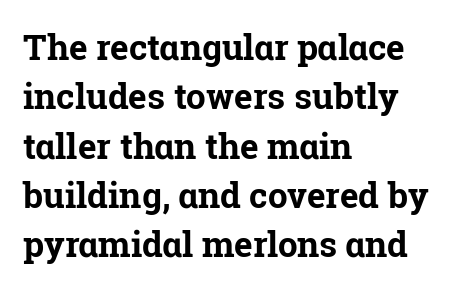
Q: Is the text bold? A: Yes.
Q: Is the text italic (slanted)? A: No, it is upright.
Q: Is the typeface a serif or a sans-serif typeface? A: Serif.
Q: Is the text underlined? A: No.
Q: How is the paragraph aligned? A: Left-aligned.
Q: Is the spacing between letters normal or unusually wide? A: Normal.
Q: Is the spacing between lines tight, normal or loose? A: Normal.
Q: Width (condensed, normal, or wide)? A: Normal.
Q: Stroke contrast? A: Low.
Q: x-height? A: Medium.
Q: Monospaced? A: No.
